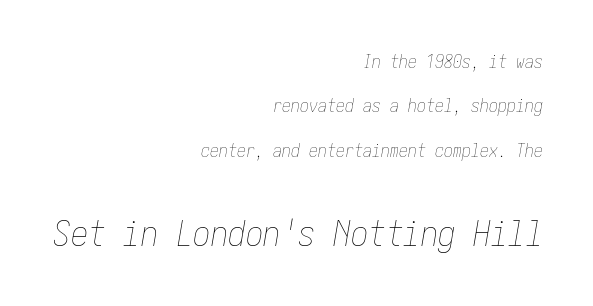
The image shows 35 px thin, condensed type, italic (leaning right); set right-aligned, loose line spacing (2.46x), normal letter spacing, not underlined; the second (bottom) block is 1.94x larger; low stroke contrast and a medium x-height.
